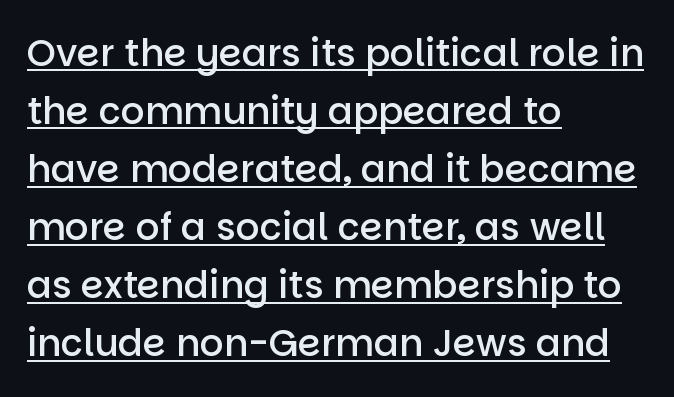
Q: Is the text bold? A: Semi-bold.
Q: Is the text italic (slanted)? A: No, it is upright.
Q: Is the typeface a serif or a sans-serif typeface? A: Sans-serif.
Q: Is the text underlined? A: Yes.
Q: How is the paragraph aligned? A: Left-aligned.
Q: Is the spacing between letters normal or unusually wide? A: Normal.
Q: Is the spacing between lines tight, normal or loose? A: Normal.
Q: Width (condensed, normal, or wide)? A: Normal.
Q: Stroke contrast? A: Low.
Q: x-height? A: Large.
Q: Monospaced? A: No.
